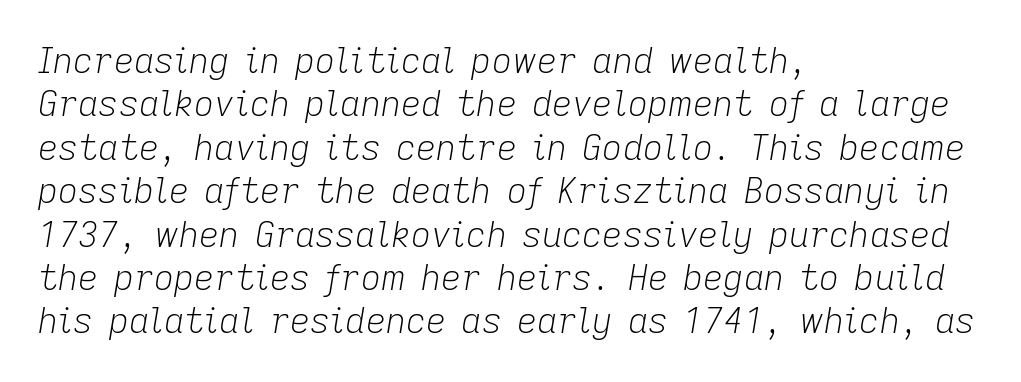
The image shows 35 px light type, italic (leaning right); set left-aligned, line spacing 1.24x, normal letter spacing, not underlined; low stroke contrast and a medium x-height.
